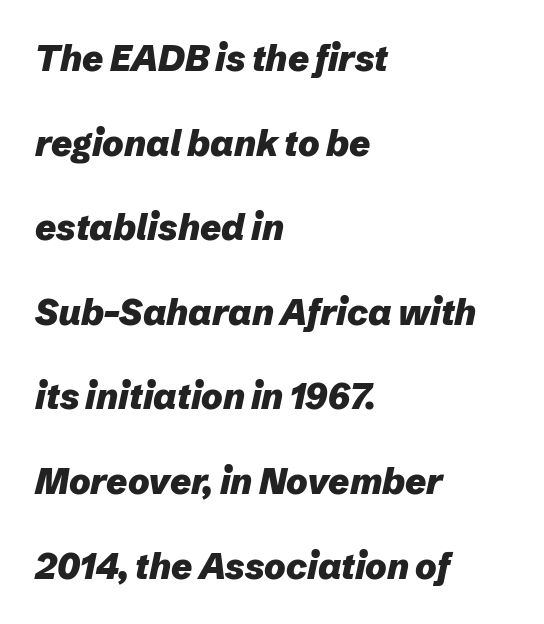
Q: Is the text bold? A: Yes.
Q: Is the text italic (slanted)? A: Yes, it leans right by about 12 degrees.
Q: Is the text underlined? A: No.
Q: How is the paragraph aligned? A: Left-aligned.
Q: Is the spacing between letters normal or unusually wide? A: Normal.
Q: Is the spacing between lines tight, normal or loose? A: Loose.
Q: Width (condensed, normal, or wide)? A: Normal.
Q: Stroke contrast? A: Low.
Q: x-height? A: Medium.
Q: Monospaced? A: No.
